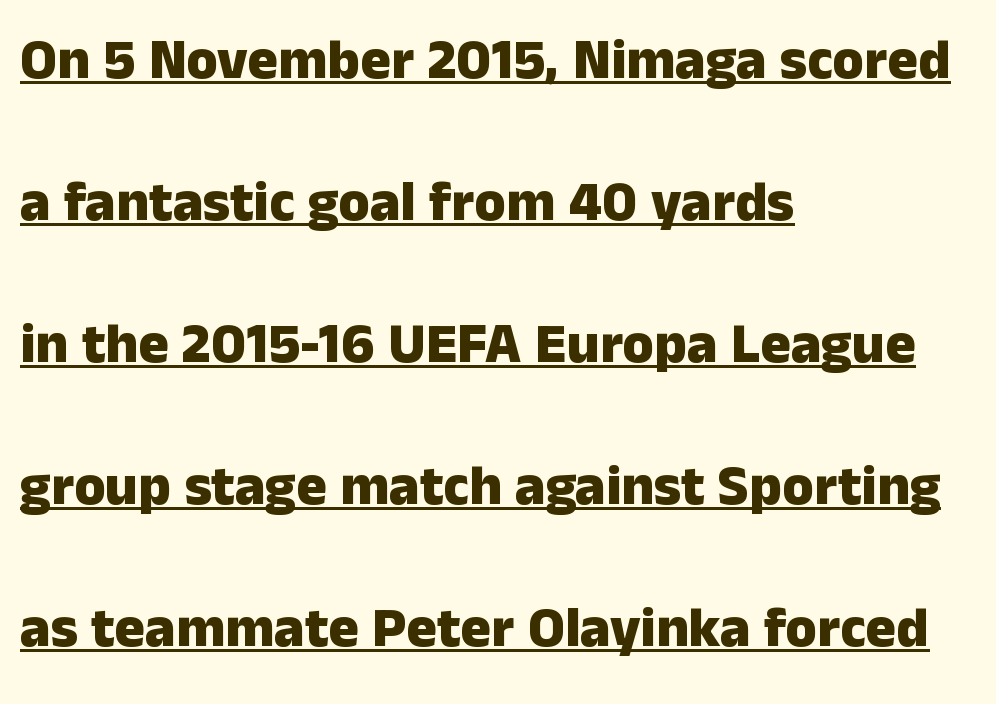
Q: Is the text bold? A: Yes.
Q: Is the text italic (slanted)? A: No, it is upright.
Q: Is the typeface a serif or a sans-serif typeface? A: Sans-serif.
Q: Is the text underlined? A: Yes.
Q: How is the paragraph aligned? A: Left-aligned.
Q: Is the spacing between letters normal or unusually wide? A: Normal.
Q: Is the spacing between lines tight, normal or loose? A: Loose.
Q: Width (condensed, normal, or wide)? A: Normal.
Q: Stroke contrast? A: Low.
Q: x-height? A: Medium.
Q: Monospaced? A: No.
